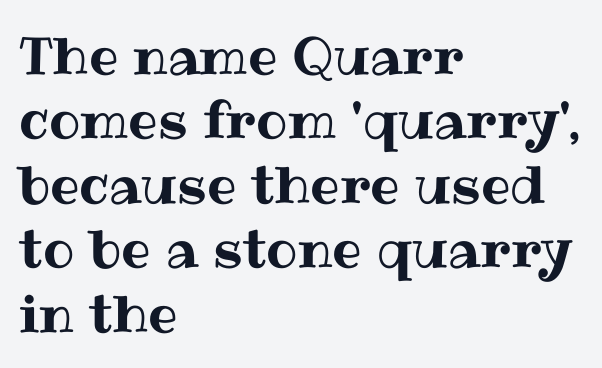
The image shows 52 px text type, upright; set left-aligned, line spacing 1.24x, normal letter spacing, not underlined; medium stroke contrast and a medium x-height.
